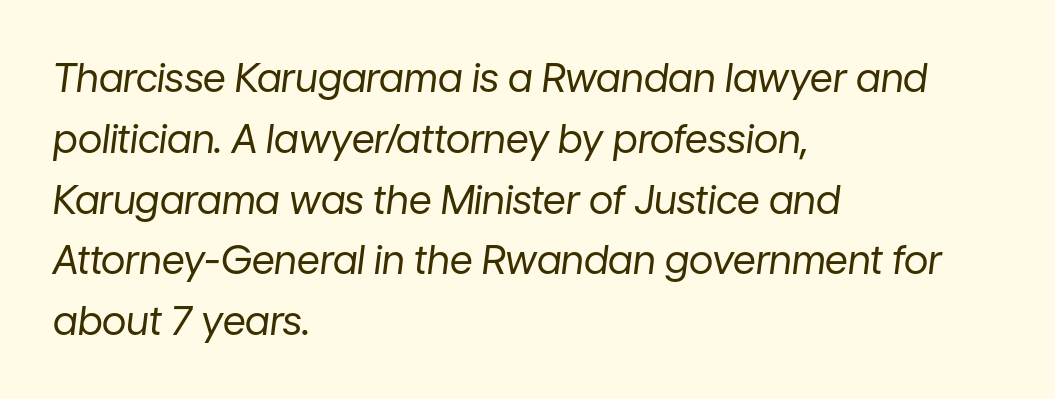
The image shows 40 px regular-weight type, italic (leaning right); set left-aligned, normal line spacing (1.52x), normal letter spacing, not underlined; low stroke contrast and a medium x-height.
